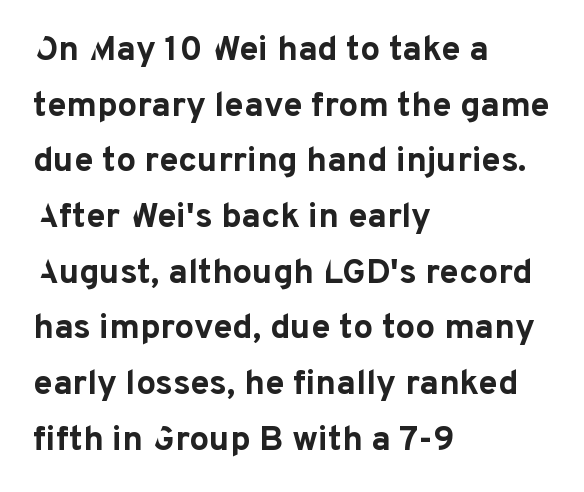
The image shows 35 px bold sans-serif type, upright; set left-aligned, normal line spacing (1.59x), normal letter spacing, not underlined; low stroke contrast and a medium x-height.
